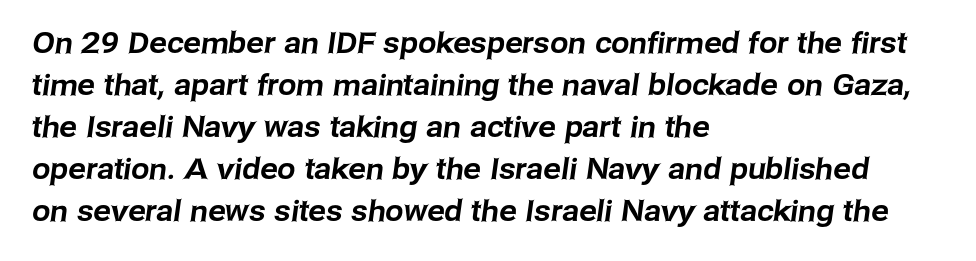
{"serif": "no", "width": "normal", "stroke_contrast": "low", "x_height": "medium", "monospaced": "no", "underline": "no", "align": "left", "line_spacing": "normal", "line_spacing_ratio": 1.45, "letter_spacing": "normal", "letter_spacing_em": 0.0, "glyph_px": 29}
